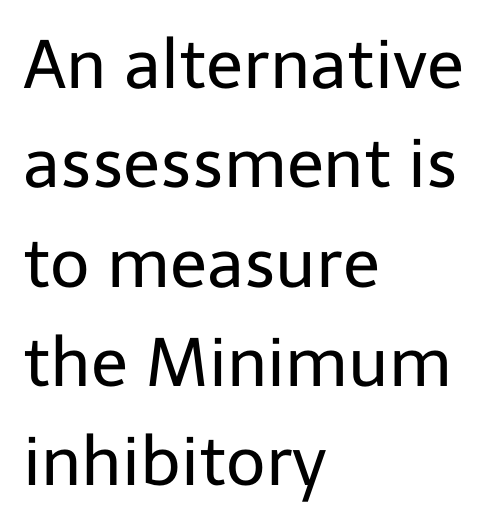
Is the block centered? No — it sits flush against the left margin. A typesetter would call this proportional, since set widths differ per character. Horizontal bands of white between lines are of average thickness. Stem width sits at or under what a default text font uses.
